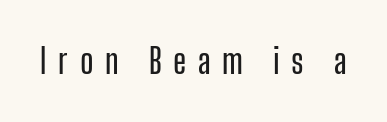
{"serif": "no", "italic": "no", "width": "condensed", "stroke_contrast": "low", "x_height": "medium", "monospaced": "no", "underline": "no", "letter_spacing": "wide", "letter_spacing_em": 0.34, "glyph_px": 34}
